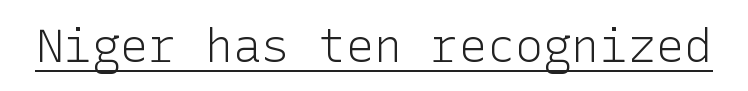
{"serif": "no", "italic": "no", "bold": "no", "weight": "light", "width": "normal", "stroke_contrast": "low", "x_height": "medium", "underline": "yes", "letter_spacing": "normal", "letter_spacing_em": 0.0, "glyph_px": 47}
